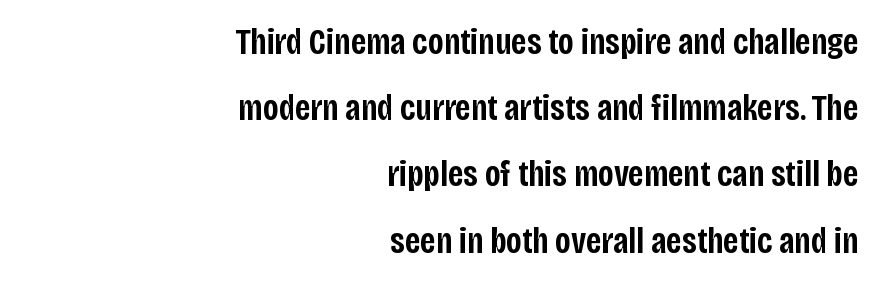
{"serif": "no", "italic": "no", "bold": "semi", "weight": "semibold", "width": "condensed", "stroke_contrast": "low", "x_height": "large", "monospaced": "no", "underline": "no", "align": "right", "line_spacing_ratio": 1.79, "letter_spacing": "normal", "letter_spacing_em": 0.0, "glyph_px": 37}
